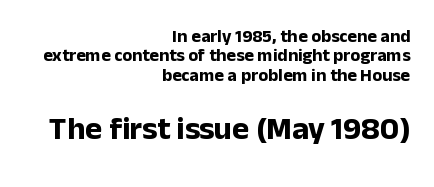
This sample uses an upright cut, with every glyph sitting square on the baseline. Does the bottom block carry the larger type? Yes, it does. The baseline area is clear. The passage shown is typeset with a sans-serif family. Very little white space separates one row of letters from the next. Notice how thick the strokes are: this is what a full bold looks like.
